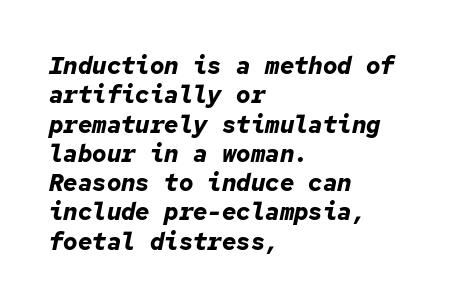
{"italic": "yes", "lean": "right", "slant_degrees": 12, "bold": "yes", "underline": "no", "align": "left", "line_spacing_ratio": 1.22, "letter_spacing": "normal", "letter_spacing_em": 0.0, "glyph_px": 24}
